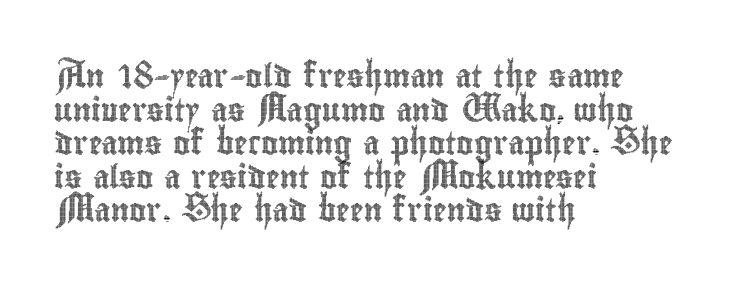
{"italic": "no", "underline": "no", "align": "left", "line_spacing": "normal", "line_spacing_ratio": 1.46, "letter_spacing": "normal", "letter_spacing_em": 0.0, "glyph_px": 23}
